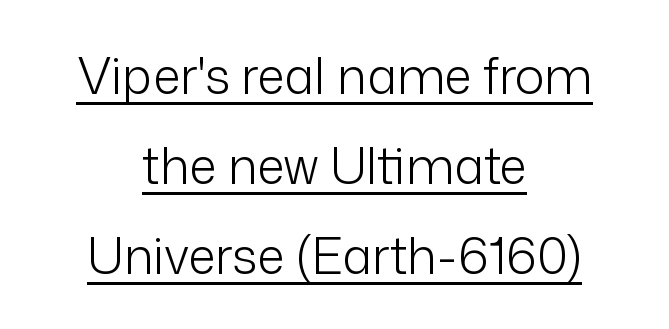
{"serif": "no", "italic": "no", "bold": "no", "weight": "light", "width": "normal", "stroke_contrast": "low", "x_height": "medium", "monospaced": "no", "underline": "yes", "align": "center", "line_spacing_ratio": 1.8, "letter_spacing": "normal", "letter_spacing_em": 0.0, "glyph_px": 50}
